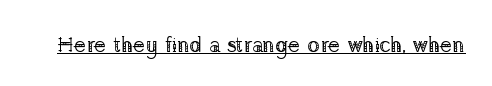
Italic: no, the glyphs are upright roman. You can see a thin bar hugging the bottom of the glyphs. Nothing heavy about these letters — not bold at all. Look at the tracking — it's just the regular setting, nothing added.
